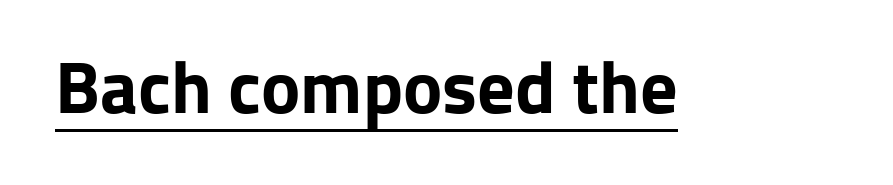
What weight is shown? A full bold with thick strokes. The lettering is marked with a stroke running underneath it. The letters stand upright; this is a roman face. Character widths vary here, with narrow letters taking less room than wide ones.
